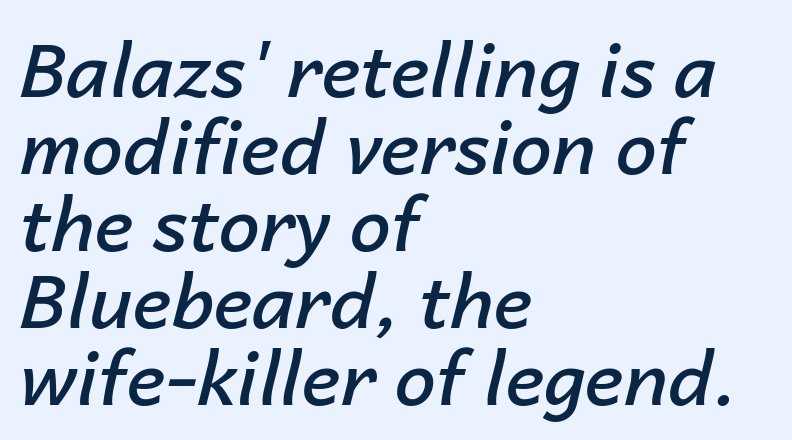
Regarding leading, the lines here are crowded together. Typeset ragged right — the left edge is the straight one. If you drew a line through each stem, it would be angled. Type without underlining.
